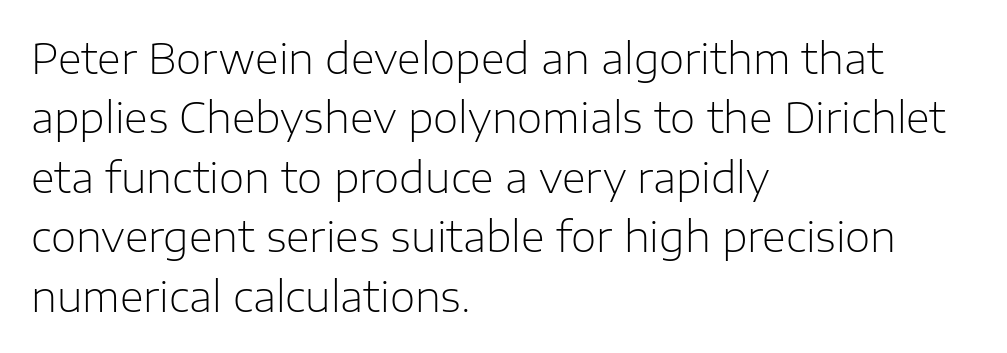
The image shows 41 px light sans-serif type, upright; set left-aligned, normal line spacing (1.45x), normal letter spacing, not underlined; low stroke contrast and a medium x-height.
